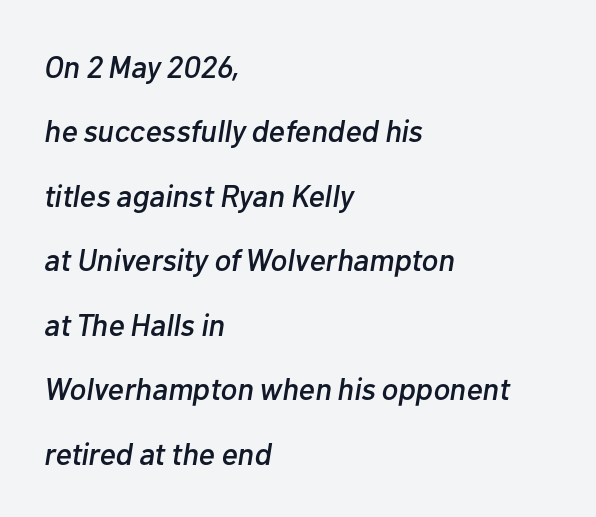
{"italic": "yes", "lean": "right", "slant_degrees": 10, "width": "normal", "stroke_contrast": "low", "x_height": "medium", "monospaced": "no", "underline": "no", "align": "left", "line_spacing": "loose", "line_spacing_ratio": 2.08, "letter_spacing": "normal", "letter_spacing_em": 0.0, "glyph_px": 31}
